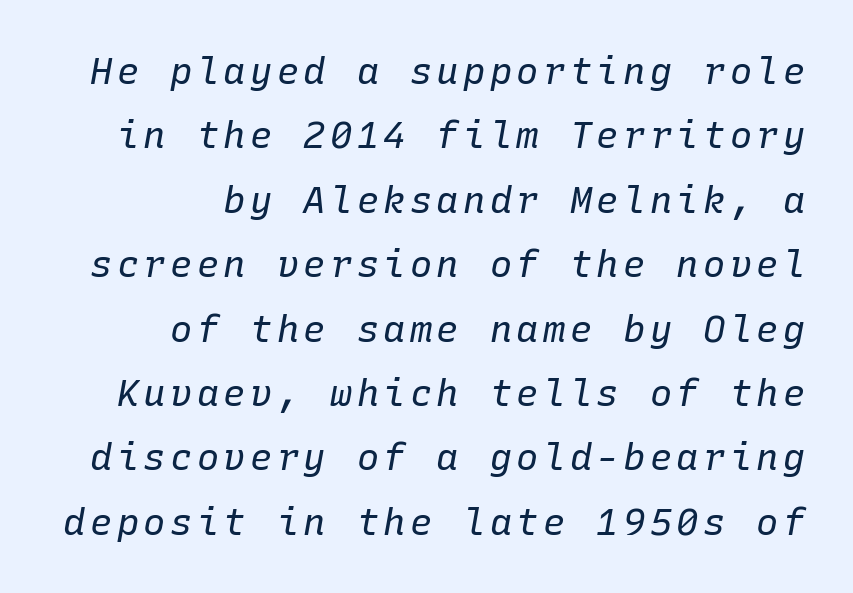
{"italic": "yes", "lean": "right", "slant_degrees": 10, "bold": "no", "weight": "regular", "width": "normal", "stroke_contrast": "low", "x_height": "medium", "monospaced": "yes", "underline": "no", "align": "right", "line_spacing_ratio": 1.74, "glyph_px": 37}
